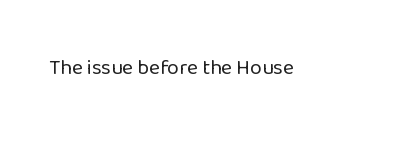
Q: Is the text bold? A: No.
Q: Is the text italic (slanted)? A: No, it is upright.
Q: Is the text underlined? A: No.
Q: Is the spacing between letters normal or unusually wide? A: Normal.
